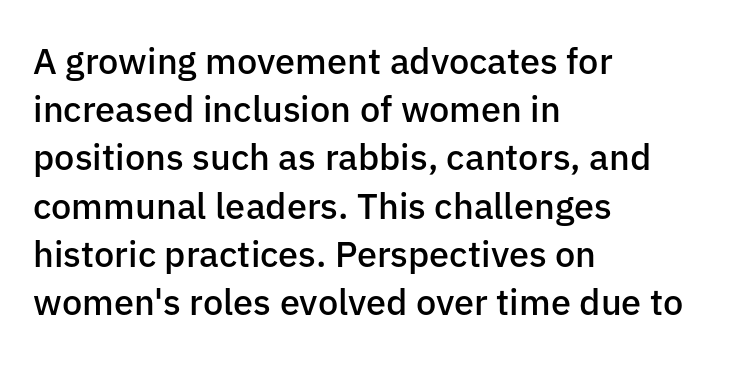
{"serif": "no", "italic": "no", "bold": "semi", "weight": "semibold", "width": "normal", "stroke_contrast": "low", "x_height": "medium", "monospaced": "no", "underline": "no", "align": "left", "line_spacing": "normal", "line_spacing_ratio": 1.34, "letter_spacing": "normal", "letter_spacing_em": 0.0, "glyph_px": 36}
